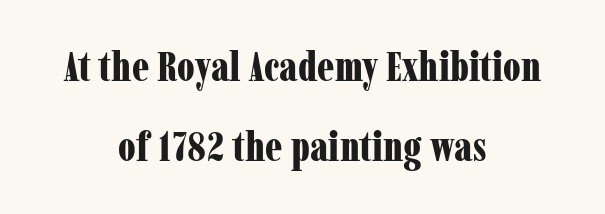
{"serif": "yes", "italic": "no", "bold": "yes", "weight": "bold", "width": "condensed", "stroke_contrast": "low", "x_height": "medium", "monospaced": "no", "underline": "no", "align": "center", "line_spacing": "loose", "line_spacing_ratio": 1.91, "letter_spacing": "normal", "letter_spacing_em": 0.0, "glyph_px": 42}
